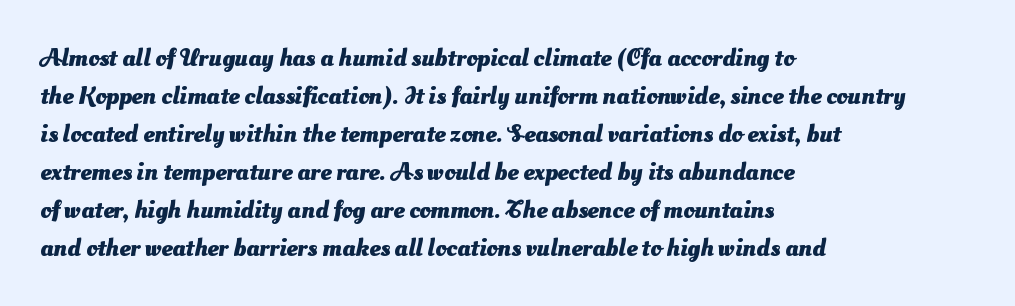
The image shows 25 px bold type; set left-aligned, normal line spacing (1.52x), normal letter spacing, not underlined.
